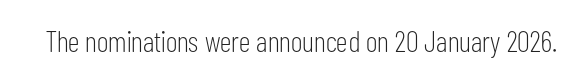
The image shows 30 px light, condensed sans-serif type, upright; set normal letter spacing, not underlined; low stroke contrast and a medium x-height.
